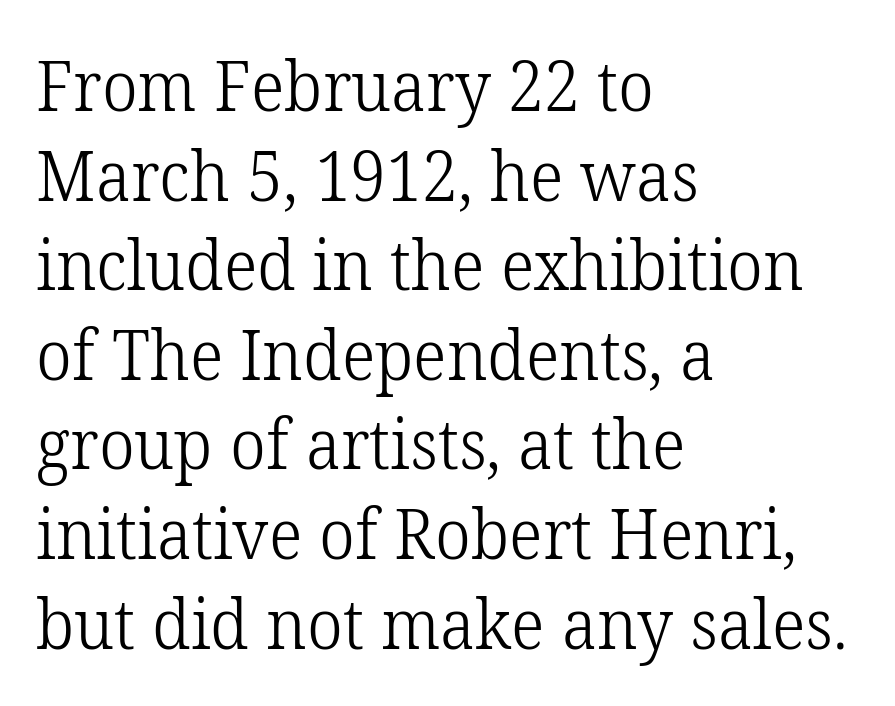
What stands out about the letter spacing? Nothing — it is the standard amount. Which margin do the lines hug? The left one — the right edge is uneven. Letterform terminals end in serifs throughout the passage. The baseline area is clear. A roman cut, with each character standing at attention.
